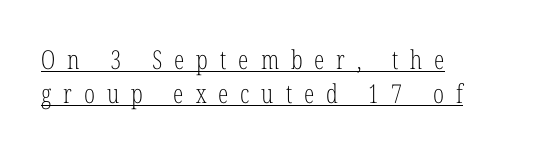
Posture: upright roman. Honestly, the row spacing looks completely unremarkable. This sample uses expanded letter spacing, leaving extra air between glyphs. Every word sits above its own underline.
